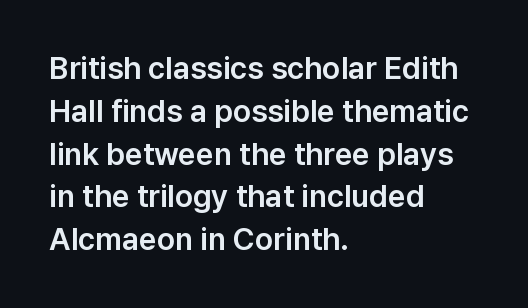
{"serif": "no", "italic": "no", "width": "normal", "stroke_contrast": "low", "x_height": "medium", "monospaced": "no", "underline": "no", "align": "left", "line_spacing": "normal", "line_spacing_ratio": 1.38, "letter_spacing": "normal", "letter_spacing_em": 0.0, "glyph_px": 31}
